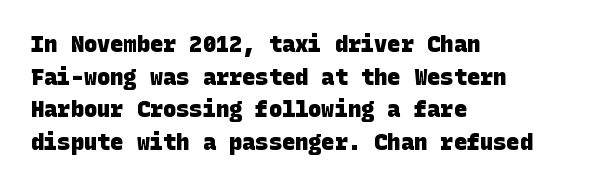
The passage is arranged the way most books set body copy — flush left. Decoration check: the copy has no underline. How would I describe the line gaps? Plain and ordinary. Nothing unusual about the tracking: characters are spaced as the font intends.
